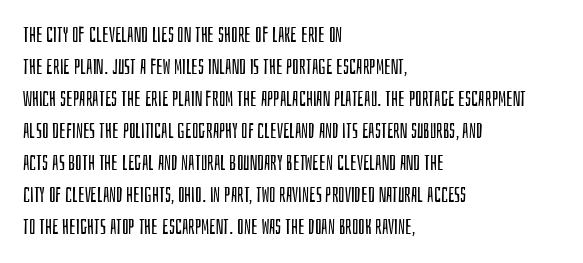
Vertical strokes here are truly vertical. The paragraph has a hard left edge and a soft right edge. The rendering uses a moderate line-height, typical for paragraphs. The cut favours lightness, reaching ordinary text weight at its darkest.
